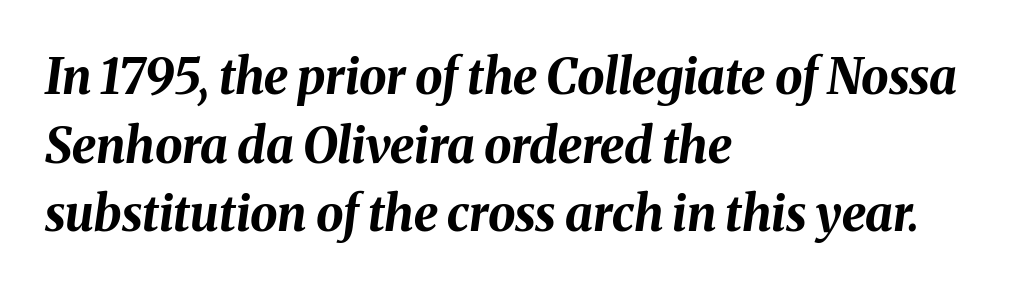
The image shows 49 px bold type, italic (leaning right); set left-aligned, normal line spacing (1.4x), normal letter spacing, not underlined; medium stroke contrast and a medium x-height.
